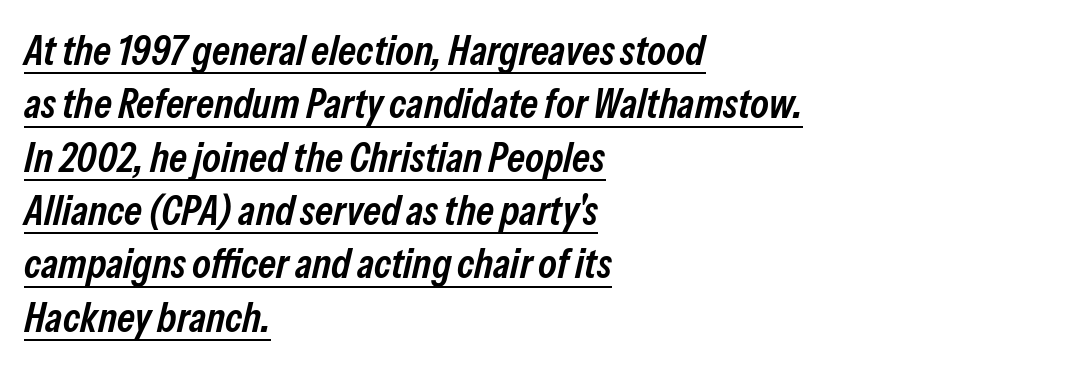
The image shows 42 px semibold, condensed type, italic (leaning right); set left-aligned, normal line spacing (1.27x), normal letter spacing, underlined; low stroke contrast and a medium x-height.
